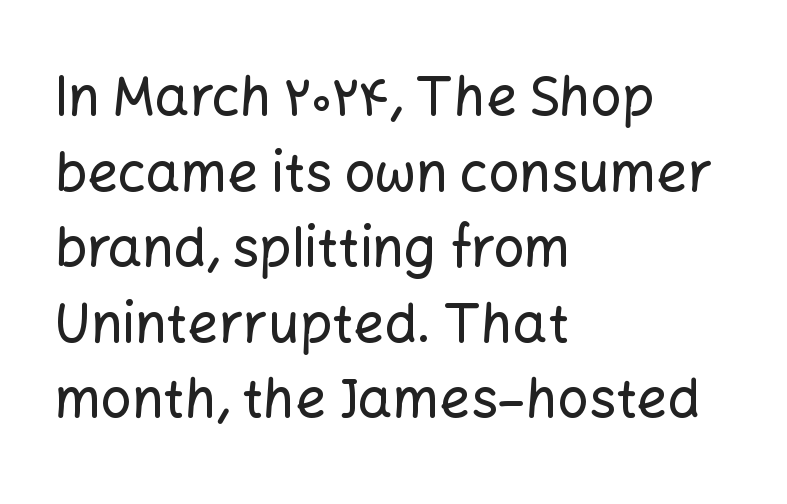
A classic flush-left, rag-right setting is used for this passage. The rendering uses natural spacing where letterforms have individual widths. Each word holds together tightly as a unit, with standard inter-letter gaps. Upright lettering throughout. Descenders are the only things crossing below the line. Baseline-to-baseline distance is the conventional proportion of letter height.
